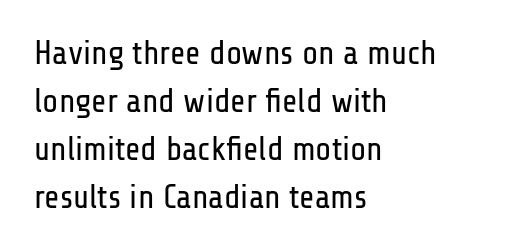
The image shows 33 px regular-weight, condensed sans-serif type, upright; set left-aligned, normal line spacing (1.45x), normal letter spacing, not underlined; low stroke contrast and a medium x-height.
